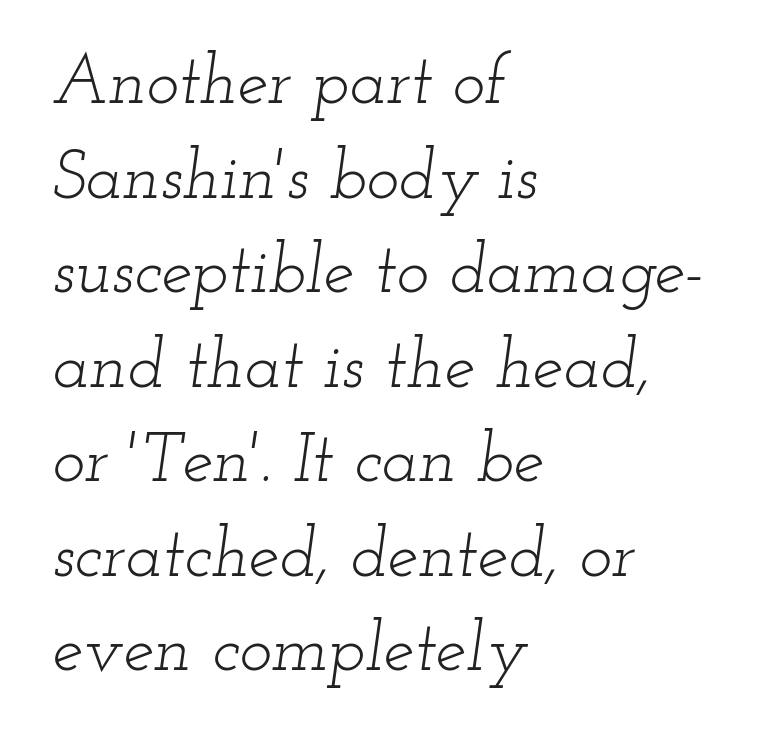
{"serif": "yes", "italic": "yes", "lean": "right", "slant_degrees": 12, "bold": "no", "weight": "light", "width": "wide", "stroke_contrast": "low", "x_height": "small", "monospaced": "no", "underline": "no", "align": "left", "line_spacing": "normal", "line_spacing_ratio": 1.37, "letter_spacing": "normal", "letter_spacing_em": 0.0, "glyph_px": 69}
